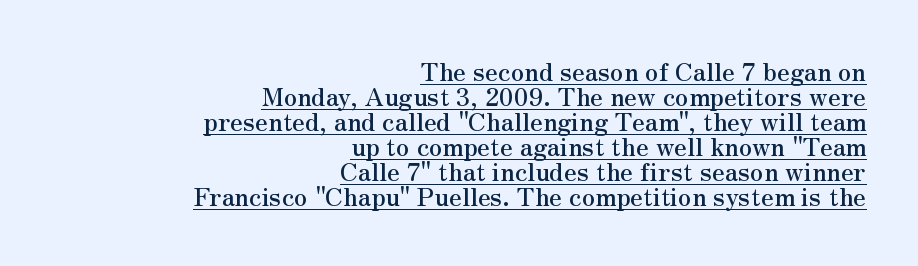
The image shows 25 px text type, upright; set right-aligned, tight line spacing (1.0x), normal letter spacing, underlined.
